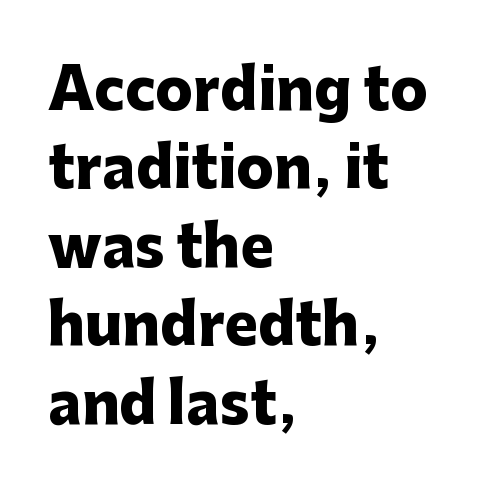
Q: Is the text bold? A: Yes.
Q: Is the text italic (slanted)? A: No, it is upright.
Q: Is the typeface a serif or a sans-serif typeface? A: Sans-serif.
Q: Is the text underlined? A: No.
Q: How is the paragraph aligned? A: Left-aligned.
Q: Is the spacing between letters normal or unusually wide? A: Normal.
Q: Is the spacing between lines tight, normal or loose? A: Normal.
Q: Width (condensed, normal, or wide)? A: Normal.
Q: Stroke contrast? A: Low.
Q: x-height? A: Medium.
Q: Monospaced? A: No.
